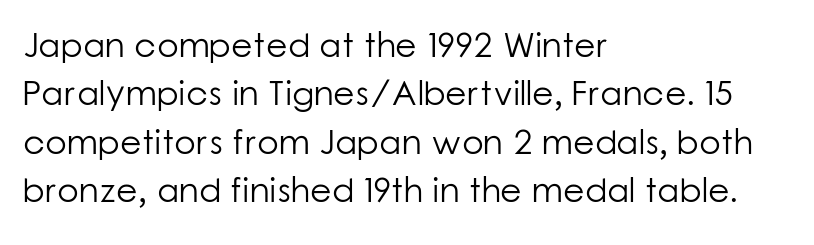
It's the straight-up-and-down kind of type. This sample has the flowing, uneven cadence of proportional lettering. The weight would be labelled regular, book, light, or lighter still. Nobody touched the tracking dial on this one.
